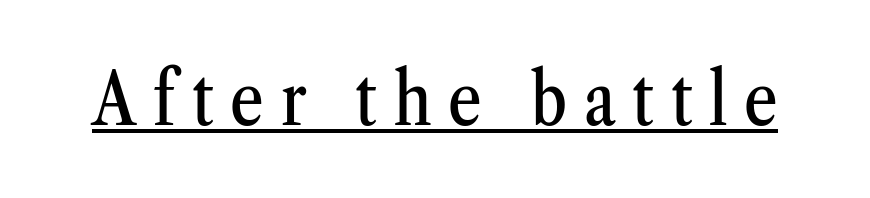
Q: Is the text italic (slanted)? A: No, it is upright.
Q: Is the typeface a serif or a sans-serif typeface? A: Serif.
Q: Is the text underlined? A: Yes.
Q: Is the spacing between letters normal or unusually wide? A: Unusually wide.
Q: Width (condensed, normal, or wide)? A: Condensed.
Q: Stroke contrast? A: Medium.
Q: x-height? A: Medium.
Q: Monospaced? A: No.
